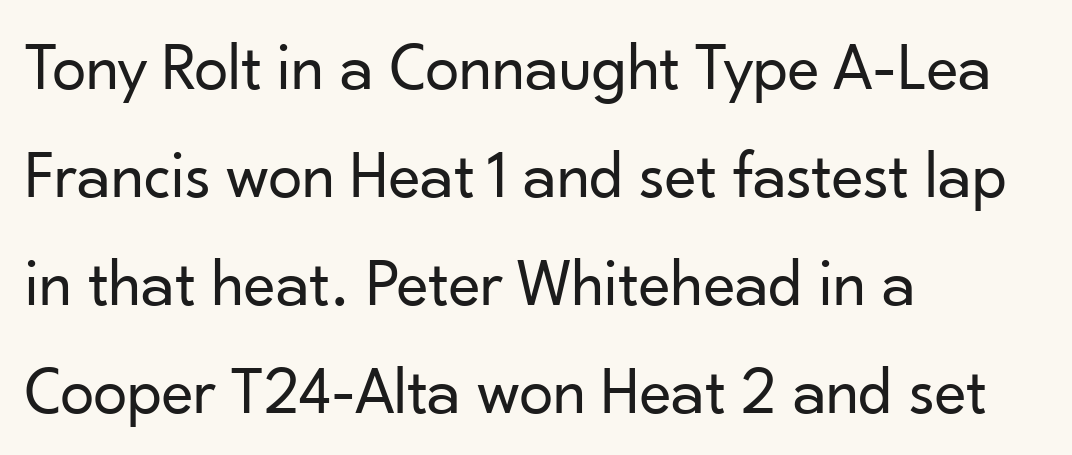
Q: Is the text bold? A: No.
Q: Is the text italic (slanted)? A: No, it is upright.
Q: Is the typeface a serif or a sans-serif typeface? A: Sans-serif.
Q: Is the text underlined? A: No.
Q: How is the paragraph aligned? A: Left-aligned.
Q: Is the spacing between letters normal or unusually wide? A: Normal.
Q: Is the spacing between lines tight, normal or loose? A: Normal.
Q: Width (condensed, normal, or wide)? A: Normal.
Q: Stroke contrast? A: Low.
Q: x-height? A: Small.
Q: Monospaced? A: No.
